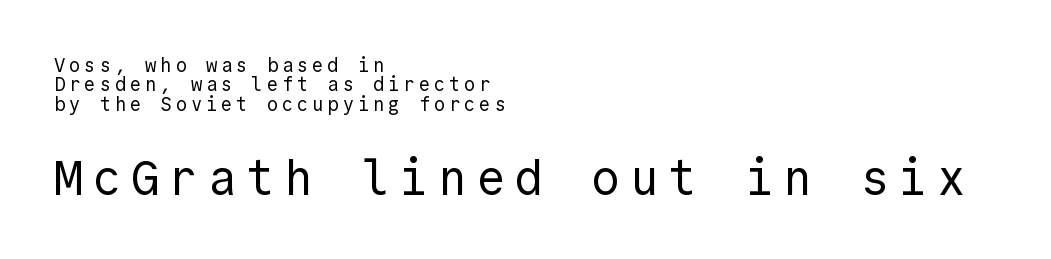
These lines are composed in type without serifs. Counters stay open thanks to moderate or lighter strokes. Interline gaps are noticeably narrow in this sample. Tracking here is generous; glyphs stand well apart from one another.
